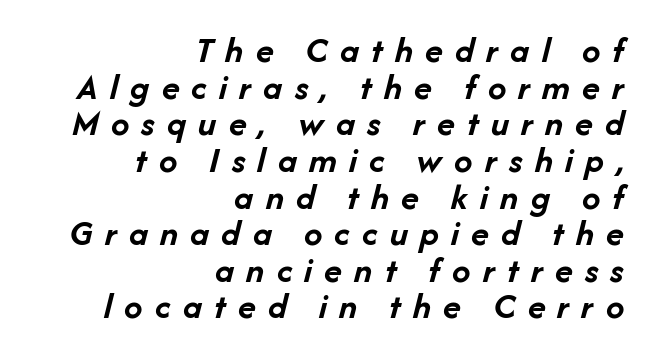
Q: Is the text bold? A: Yes.
Q: Is the text italic (slanted)? A: Yes, it leans right by about 14 degrees.
Q: Is the text underlined? A: No.
Q: How is the paragraph aligned? A: Right-aligned.
Q: Is the spacing between letters normal or unusually wide? A: Unusually wide.
Q: Is the spacing between lines tight, normal or loose? A: Tight.
Q: Width (condensed, normal, or wide)? A: Normal.
Q: Stroke contrast? A: Low.
Q: x-height? A: Medium.
Q: Monospaced? A: No.
